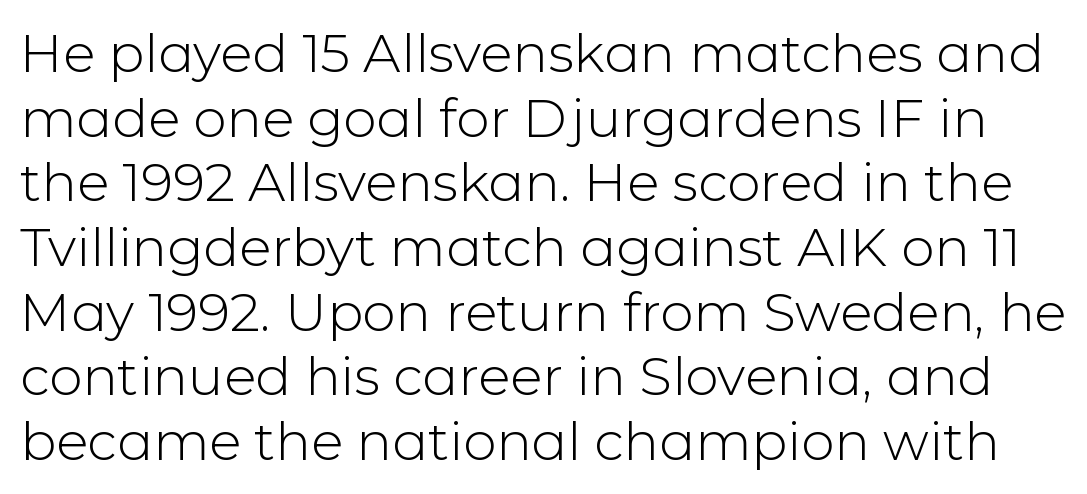
Unbolded letterforms with no extra heft. This rendering employs a face without finishing strokes, i.e., a sans-serif. Unlike italic type, these characters show no tilt at all. No word sits above an underline. Spacing verdict: proportional, widths tailored to each character. What stands out about the letter spacing? Nothing — it is the standard amount.
